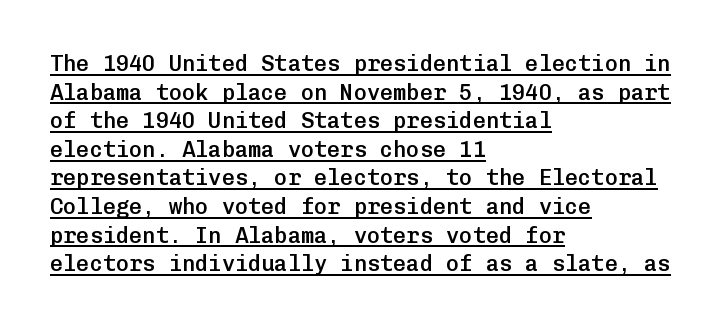
The image shows 22 px text type, upright; set left-aligned, normal line spacing (1.3x), normal letter spacing, underlined.
